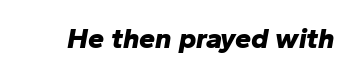
Q: Is the text bold? A: Yes.
Q: Is the text italic (slanted)? A: Yes, it leans right by about 10 degrees.
Q: Is the text underlined? A: No.
Q: Is the spacing between letters normal or unusually wide? A: Normal.
Q: Width (condensed, normal, or wide)? A: Normal.
Q: Stroke contrast? A: Low.
Q: x-height? A: Medium.
Q: Monospaced? A: No.
